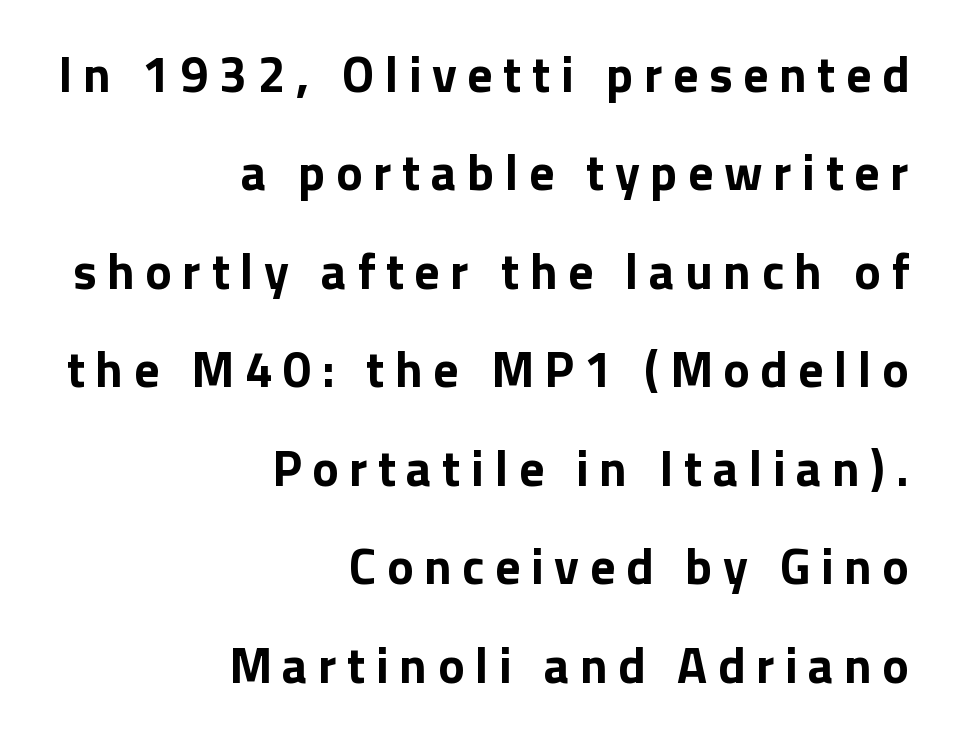
Q: Is the text bold? A: Yes.
Q: Is the text italic (slanted)? A: No, it is upright.
Q: Is the typeface a serif or a sans-serif typeface? A: Sans-serif.
Q: Is the text underlined? A: No.
Q: How is the paragraph aligned? A: Right-aligned.
Q: Is the spacing between letters normal or unusually wide? A: Unusually wide.
Q: Is the spacing between lines tight, normal or loose? A: Loose.
Q: Width (condensed, normal, or wide)? A: Normal.
Q: Stroke contrast? A: Low.
Q: x-height? A: Medium.
Q: Monospaced? A: No.
